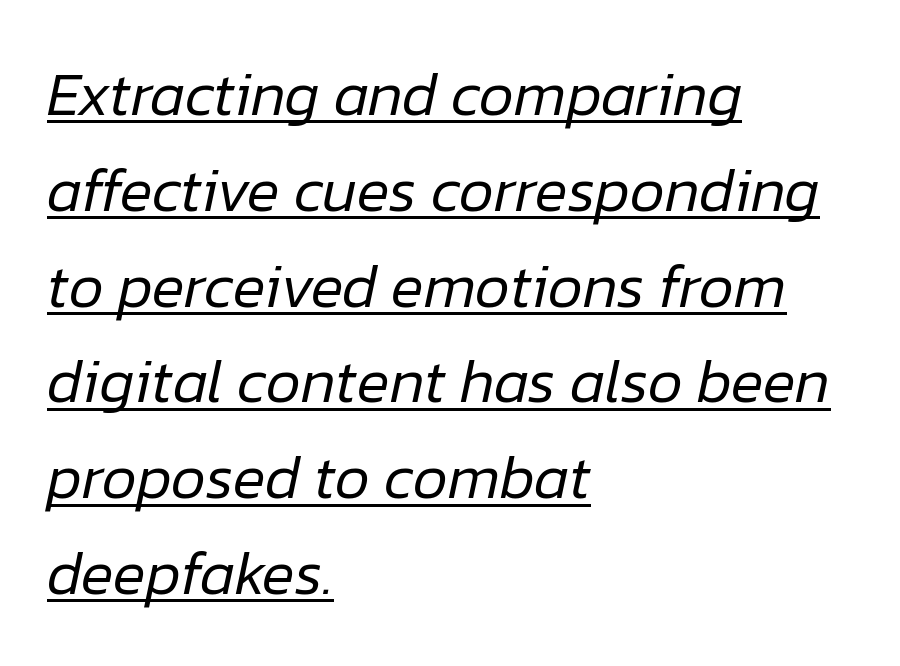
The image shows 61 px regular-weight type, italic (leaning right); set left-aligned, normal line spacing (1.57x), normal letter spacing, underlined; low stroke contrast and a medium x-height.
